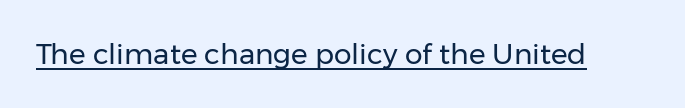
{"serif": "no", "italic": "no", "bold": "no", "weight": "regular", "width": "normal", "stroke_contrast": "low", "x_height": "medium", "monospaced": "no", "underline": "yes", "letter_spacing": "normal", "letter_spacing_em": 0.0, "glyph_px": 28}
